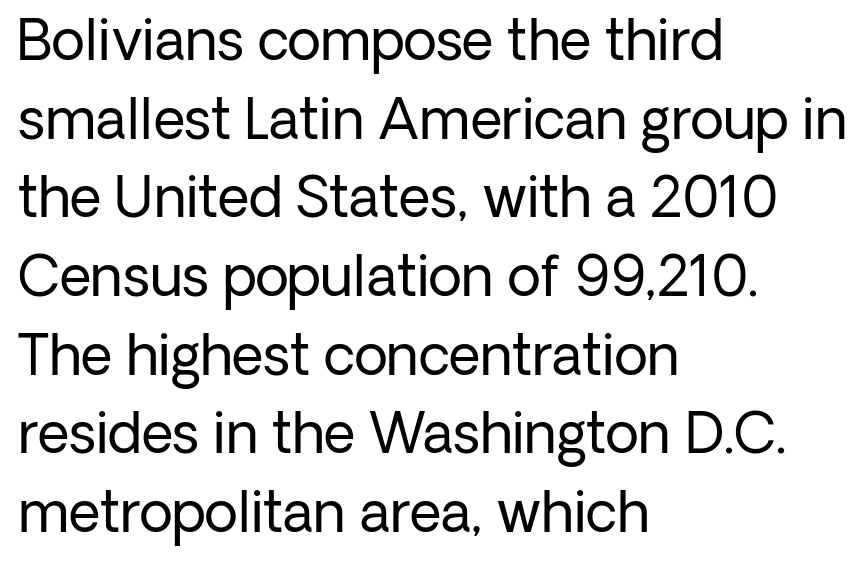
Q: Is the text bold? A: No.
Q: Is the text italic (slanted)? A: No, it is upright.
Q: Is the typeface a serif or a sans-serif typeface? A: Sans-serif.
Q: Is the text underlined? A: No.
Q: How is the paragraph aligned? A: Left-aligned.
Q: Is the spacing between letters normal or unusually wide? A: Normal.
Q: Is the spacing between lines tight, normal or loose? A: Normal.
Q: Width (condensed, normal, or wide)? A: Normal.
Q: Stroke contrast? A: Low.
Q: x-height? A: Medium.
Q: Monospaced? A: No.
